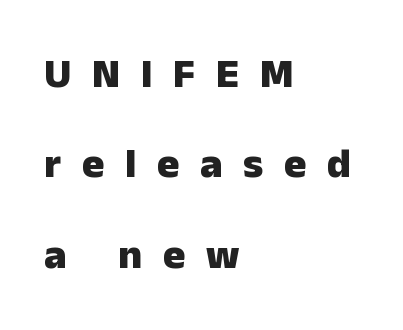
The image shows 42 px heavy sans-serif type, upright; set left-aligned, loose line spacing (2.15x), unusually wide letter spacing (+0.49 em), not underlined; low stroke contrast and a medium x-height.
